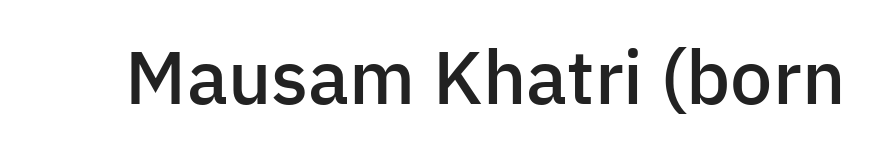
The face used here is a semibold: visibly heavier than regular, lighter than bold. Anything drawn beneath the words? Only blank space. Font category for this specimen: sans-serif. Compared with typical body copy, the letter spacing here is the same. Looks like regular typesetting: each glyph gets only the width it needs. You can tell it's not italic because the verticals are truly vertical.
